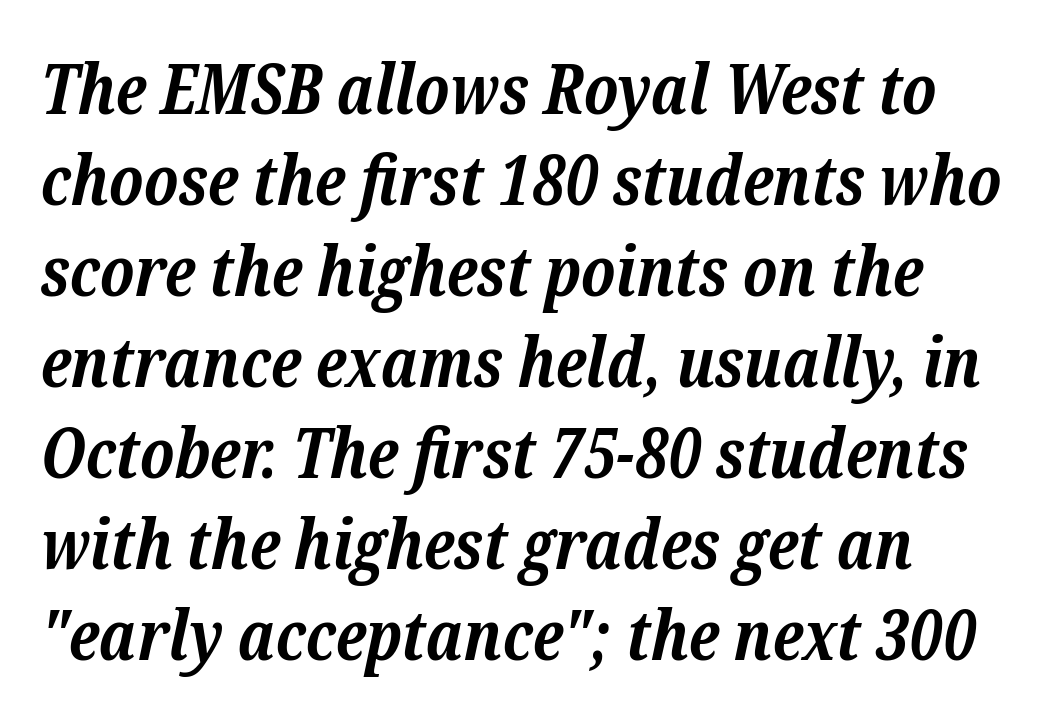
The image shows 69 px bold serif type, italic (leaning right); set left-aligned, normal line spacing (1.32x), normal letter spacing, not underlined; low stroke contrast and a medium x-height.
